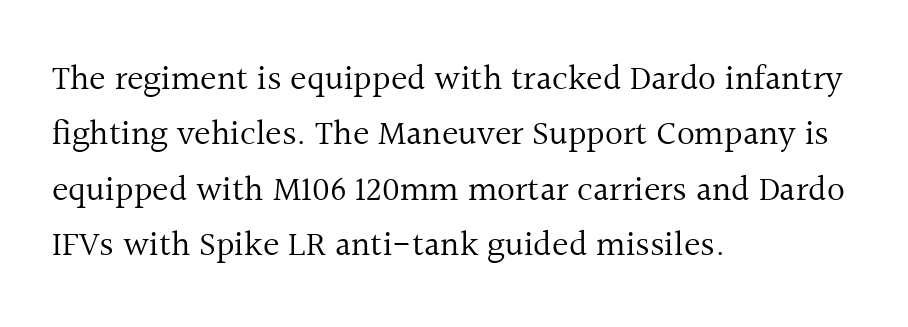
Q: Is the text bold? A: No.
Q: Is the text italic (slanted)? A: No, it is upright.
Q: Is the typeface a serif or a sans-serif typeface? A: Serif.
Q: Is the text underlined? A: No.
Q: How is the paragraph aligned? A: Left-aligned.
Q: Is the spacing between letters normal or unusually wide? A: Normal.
Q: Is the spacing between lines tight, normal or loose? A: Normal.
Q: Width (condensed, normal, or wide)? A: Normal.
Q: x-height? A: Medium.
Q: Monospaced? A: No.
